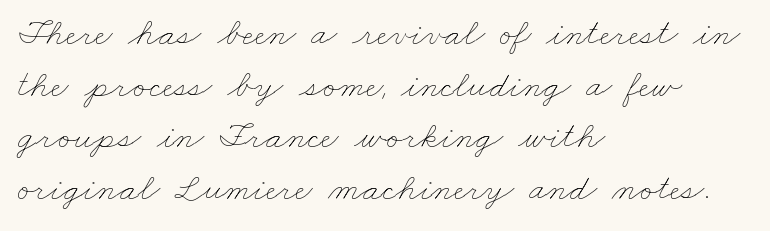
The image shows 38 px thin, wide type; set left-aligned, normal line spacing (1.36x), normal letter spacing, not underlined; low stroke contrast and a small x-height.
